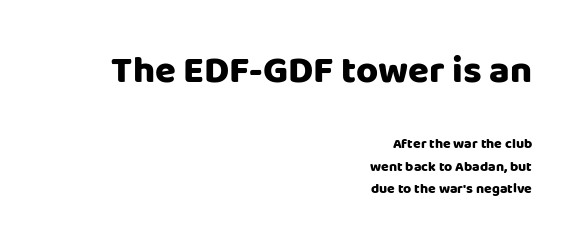
Examine the stroke ends and you'll find no serifs. A typesetter would call this proportional, since set widths differ per character. Nobody drew a line under any word here. Leading: standard. The paragraph shown leans on its right margin. In terms of weight, the rendering is a true, heavy bold.
